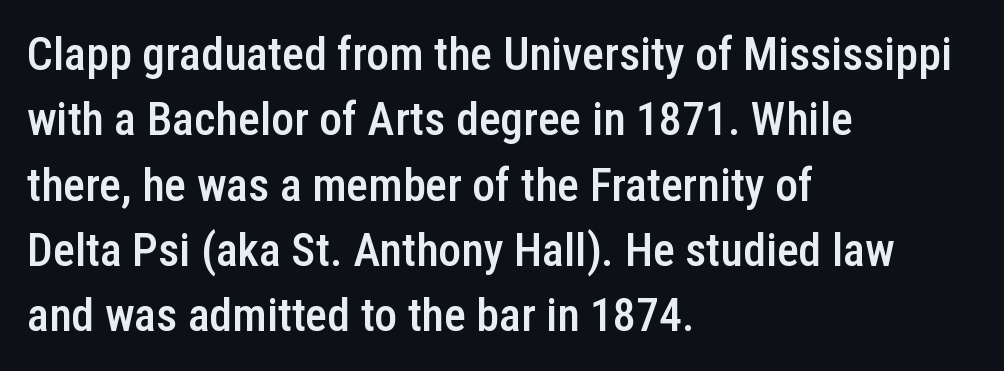
Q: Is the text bold? A: Semi-bold.
Q: Is the text italic (slanted)? A: No, it is upright.
Q: Is the typeface a serif or a sans-serif typeface? A: Sans-serif.
Q: Is the text underlined? A: No.
Q: How is the paragraph aligned? A: Left-aligned.
Q: Is the spacing between letters normal or unusually wide? A: Normal.
Q: Is the spacing between lines tight, normal or loose? A: Normal.
Q: Width (condensed, normal, or wide)? A: Condensed.
Q: Stroke contrast? A: Low.
Q: x-height? A: Medium.
Q: Monospaced? A: No.
